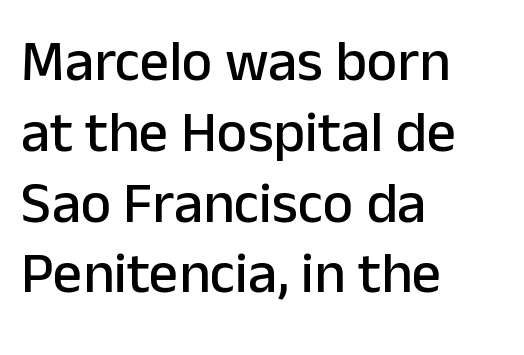
The image shows 58 px sans-serif type, upright; set left-aligned, line spacing 1.22x, normal letter spacing, not underlined; low stroke contrast and a medium x-height.
